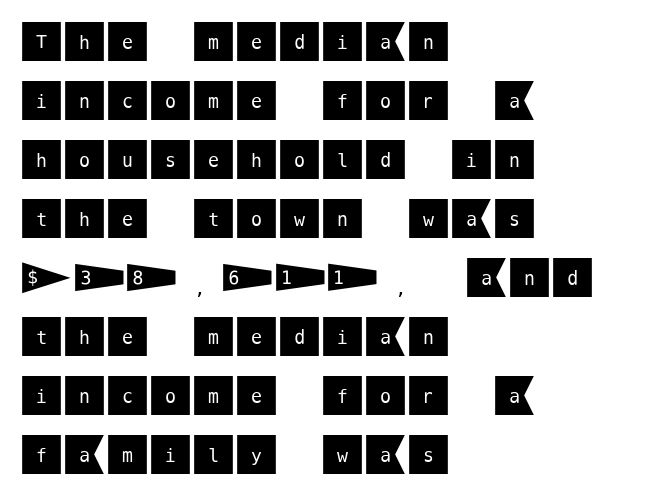
Q: Is the text italic (slanted)? A: No, it is upright.
Q: Is the typeface a serif or a sans-serif typeface? A: Sans-serif.
Q: Is the text underlined? A: No.
Q: How is the paragraph aligned? A: Left-aligned.
Q: Is the spacing between letters normal or unusually wide? A: Normal.
Q: Is the spacing between lines tight, normal or loose? A: Normal.
Q: Width (condensed, normal, or wide)? A: Normal.
Q: Stroke contrast? A: Medium.
Q: x-height? A: Large.
